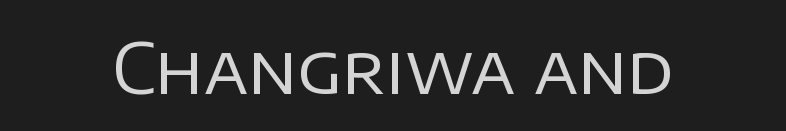
{"serif": "no", "italic": "no", "bold": "no", "weight": "regular", "width": "normal", "stroke_contrast": "low", "x_height": "large", "monospaced": "no", "underline": "no", "letter_spacing": "normal", "letter_spacing_em": 0.0, "glyph_px": 70}
